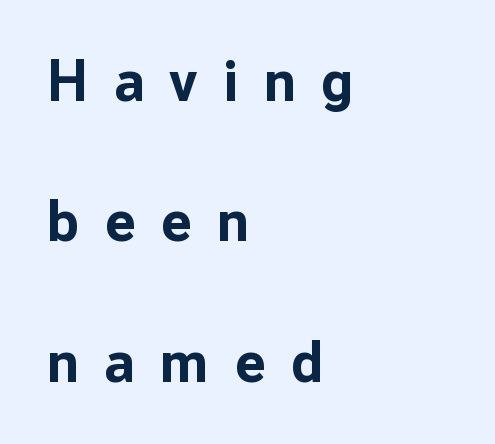
Q: Is the text bold? A: Yes.
Q: Is the text italic (slanted)? A: No, it is upright.
Q: Is the typeface a serif or a sans-serif typeface? A: Sans-serif.
Q: Is the text underlined? A: No.
Q: How is the paragraph aligned? A: Left-aligned.
Q: Is the spacing between letters normal or unusually wide? A: Unusually wide.
Q: Is the spacing between lines tight, normal or loose? A: Loose.
Q: Width (condensed, normal, or wide)? A: Normal.
Q: Stroke contrast? A: Low.
Q: x-height? A: Medium.
Q: Monospaced? A: No.
